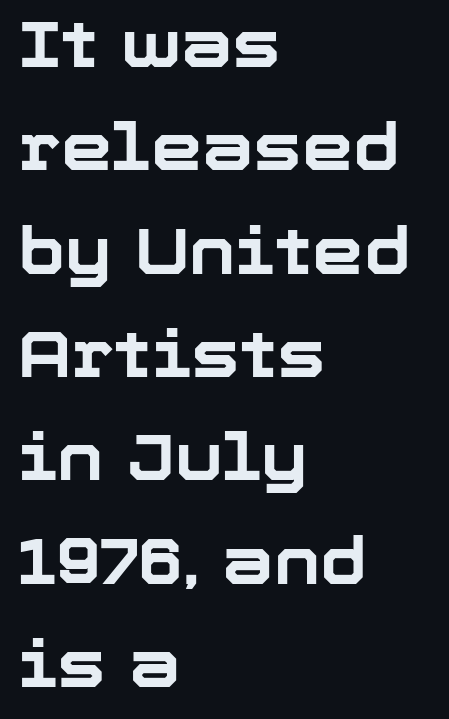
{"serif": "no", "italic": "no", "bold": "yes", "weight": "bold", "width": "normal", "stroke_contrast": "low", "x_height": "medium", "monospaced": "no", "underline": "no", "align": "left", "line_spacing": "normal", "line_spacing_ratio": 1.59, "letter_spacing": "normal", "letter_spacing_em": 0.0, "glyph_px": 65}
